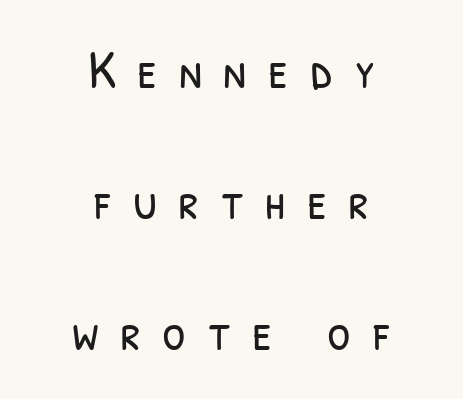
{"serif": "no", "bold": "no", "weight": "light", "width": "condensed", "stroke_contrast": "low", "x_height": "medium", "monospaced": "no", "underline": "no", "align": "center", "line_spacing": "loose", "line_spacing_ratio": 2.43, "letter_spacing": "wide", "letter_spacing_em": 0.39, "glyph_px": 54}
